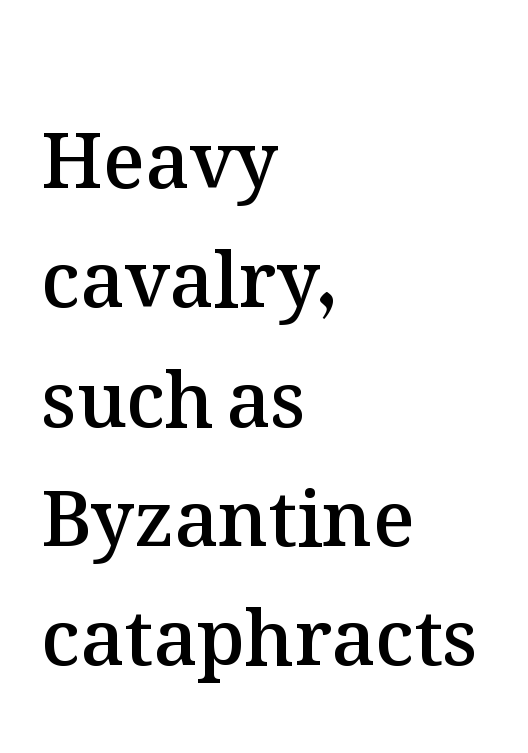
Q: Is the text bold? A: Semi-bold.
Q: Is the text italic (slanted)? A: No, it is upright.
Q: Is the text underlined? A: No.
Q: How is the paragraph aligned? A: Left-aligned.
Q: Is the spacing between letters normal or unusually wide? A: Normal.
Q: Is the spacing between lines tight, normal or loose? A: Normal.
Q: Width (condensed, normal, or wide)? A: Normal.
Q: Stroke contrast? A: Medium.
Q: x-height? A: Medium.
Q: Monospaced? A: No.
